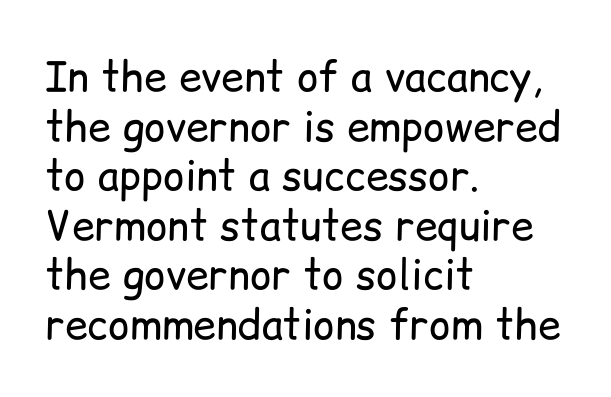
Tall strokes in this sample are plumb rather than angled. Are there feet on the stems? There aren't — it's a sans. The strokes are not fattened; the text isn't bold. The strip under each line holds only bare page. Observe the ordinary spacing: letters are neighbours, not strangers. The face used here is proportionally spaced, like ordinary book or web type.
